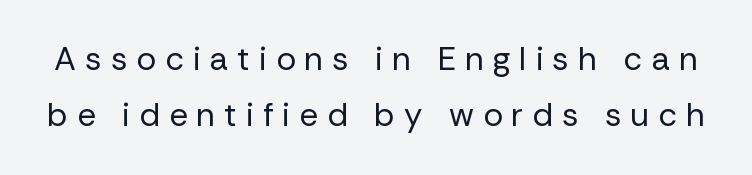
{"serif": "no", "italic": "no", "bold": "no", "weight": "regular", "width": "normal", "stroke_contrast": "low", "x_height": "medium", "monospaced": "no", "underline": "no", "line_spacing_ratio": 1.71, "letter_spacing": "wide", "letter_spacing_em": 0.27, "glyph_px": 33}
